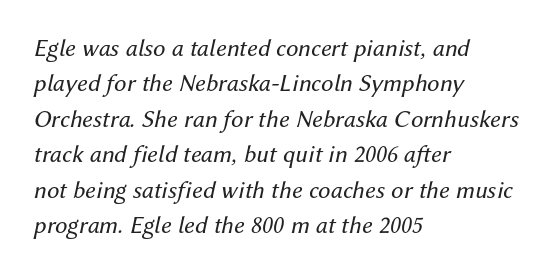
The image shows 25 px text type, italic (leaning right); set left-aligned, normal line spacing (1.42x), normal letter spacing, not underlined.
